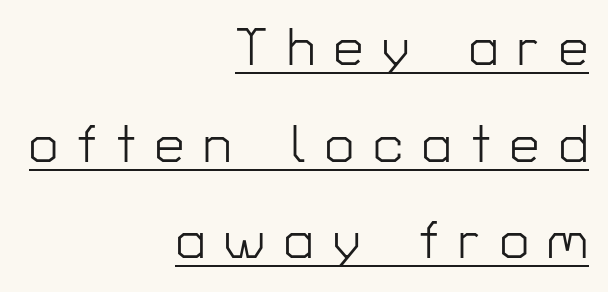
{"serif": "no", "italic": "no", "bold": "no", "weight": "light", "width": "normal", "stroke_contrast": "low", "x_height": "medium", "monospaced": "no", "underline": "yes", "align": "right", "line_spacing_ratio": 1.86, "letter_spacing": "wide", "letter_spacing_em": 0.37, "glyph_px": 52}
